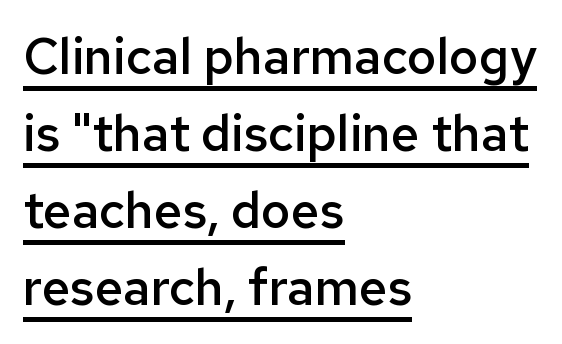
{"serif": "no", "italic": "no", "bold": "semi", "weight": "semibold", "width": "normal", "stroke_contrast": "low", "x_height": "medium", "monospaced": "no", "underline": "yes", "align": "left", "line_spacing": "normal", "line_spacing_ratio": 1.54, "letter_spacing": "normal", "letter_spacing_em": 0.0, "glyph_px": 50}
